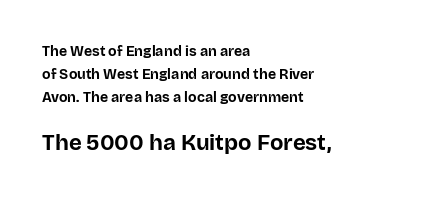
{"italic": "no", "bold": "yes", "underline": "no", "align": "left", "line_spacing": "normal", "line_spacing_ratio": 1.65, "letter_spacing": "normal", "letter_spacing_em": 0.0, "larger_block": "second", "size_ratio": 1.57, "glyph_px": 22}
